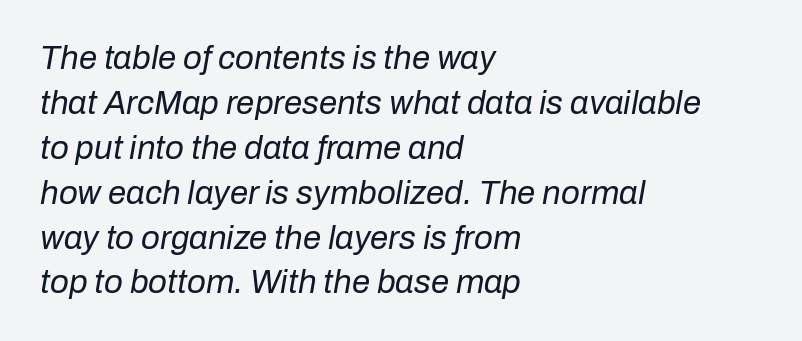
The image shows 33 px regular-weight type, italic (leaning right); set left-aligned, normal line spacing (1.36x), normal letter spacing, not underlined; low stroke contrast and a medium x-height.
